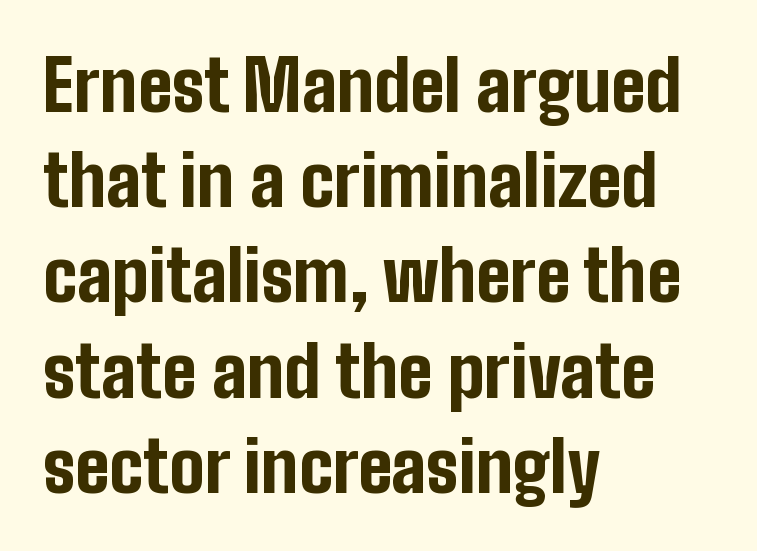
The image shows 70 px bold, condensed sans-serif type, upright; set left-aligned, normal line spacing (1.36x), normal letter spacing, not underlined; low stroke contrast and a medium x-height.
